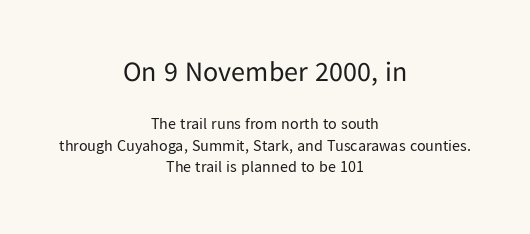
Q: Is the text bold? A: No.
Q: Is the text italic (slanted)? A: No, it is upright.
Q: Is the typeface a serif or a sans-serif typeface? A: Sans-serif.
Q: Is the text underlined? A: No.
Q: How is the paragraph aligned? A: Centered.
Q: Is the spacing between letters normal or unusually wide? A: Normal.
Q: Is the spacing between lines tight, normal or loose? A: Normal.
Q: Which block of text is set in a larger size, the first (top) or the second (bottom)? A: The first (top) one.
Q: Width (condensed, normal, or wide)? A: Normal.
Q: Stroke contrast? A: Low.
Q: x-height? A: Medium.
Q: Monospaced? A: No.
